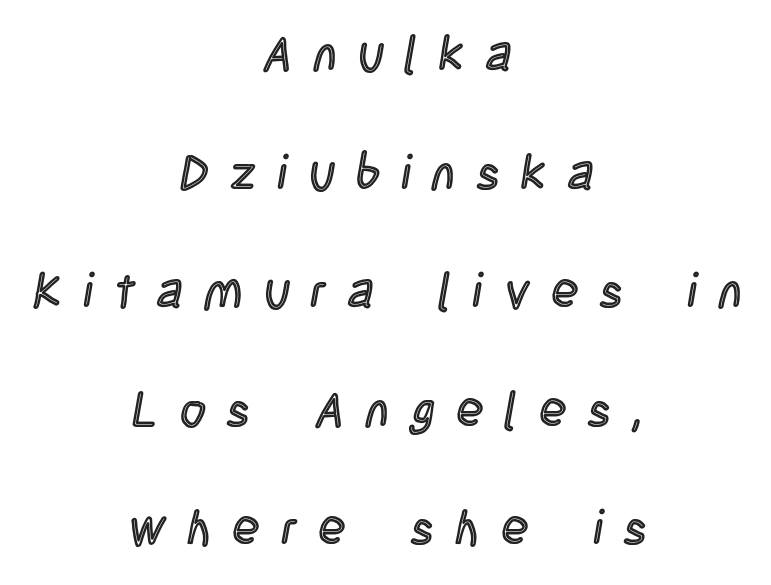
{"width": "condensed", "x_height": "large", "monospaced": "no", "underline": "no", "align": "center", "line_spacing": "loose", "line_spacing_ratio": 2.42, "letter_spacing": "wide", "letter_spacing_em": 0.45, "glyph_px": 49}
